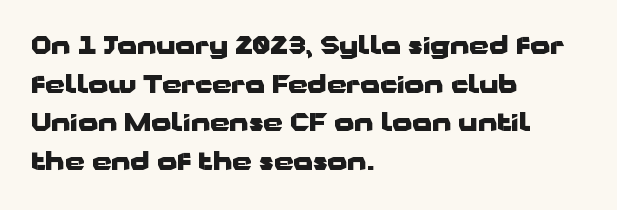
Lines of text with bare space underneath. Default kerning and tracking; the words read as compact shapes. Typeset ragged right — the left edge is the straight one. Regarding leading, the lines here are spaced in the standard way. Every stem runs plumb, perpendicular to the baseline.
